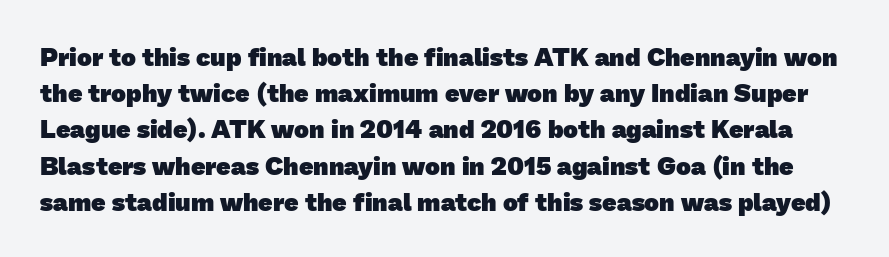
Caption: bold face, heavy strokes. Tracking here is standard; glyphs follow each other at the usual distance. Descenders hang freely into open space. This block has exactly the height ordinary leading produces.
